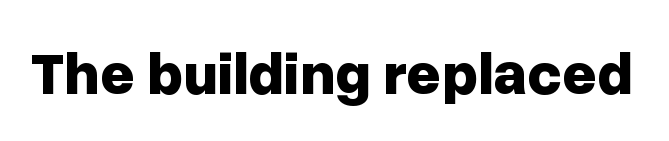
Does extra space separate the letters? No, they use regular spacing. Are there feet on the stems? There aren't — it's a sans. Here the designer chose a conventional face with non-uniform glyph widths. Letters rest on an invisible, unmarked baseline. The letters stand upright; this is a roman face.
